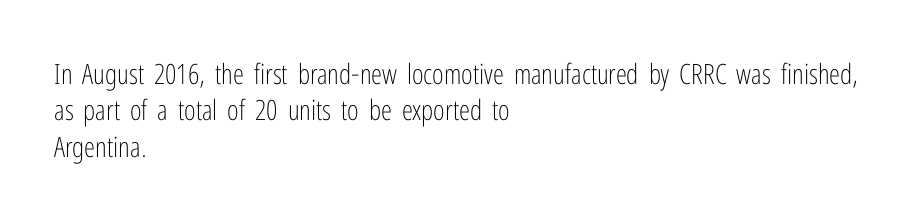
{"serif": "no", "italic": "no", "bold": "no", "weight": "light", "width": "condensed", "stroke_contrast": "low", "x_height": "medium", "monospaced": "no", "underline": "no", "align": "left", "line_spacing": "normal", "line_spacing_ratio": 1.3, "letter_spacing": "normal", "letter_spacing_em": 0.0, "glyph_px": 28}
